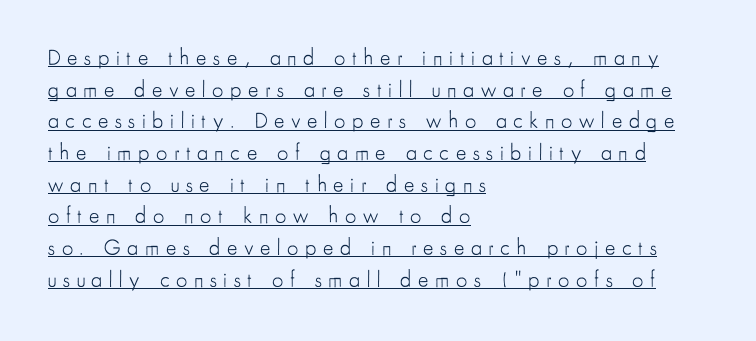
{"italic": "no", "bold": "no", "underline": "yes", "align": "left", "line_spacing": "normal", "line_spacing_ratio": 1.44, "letter_spacing": "wide", "letter_spacing_em": 0.3, "glyph_px": 22}
